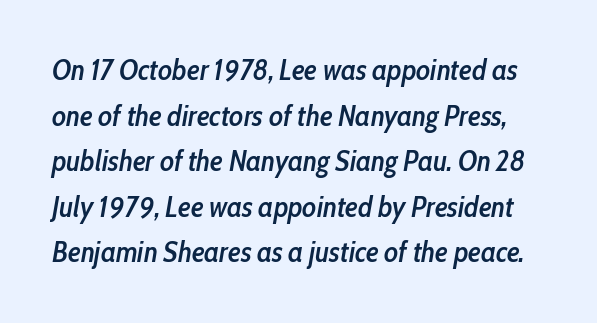
{"italic": "yes", "lean": "right", "slant_degrees": 10, "bold": "semi", "weight": "semibold", "width": "condensed", "stroke_contrast": "low", "x_height": "medium", "monospaced": "no", "underline": "no", "line_spacing": "normal", "line_spacing_ratio": 1.57, "letter_spacing": "normal", "letter_spacing_em": 0.0, "glyph_px": 29}
